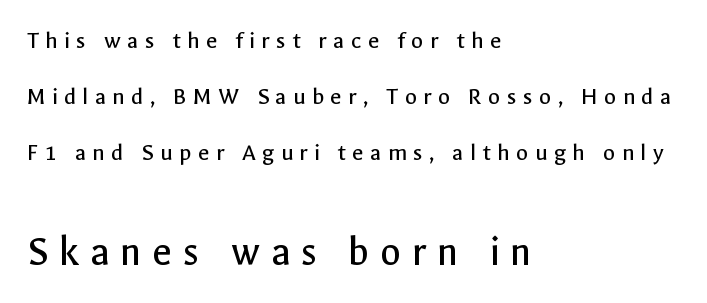
The image shows 43 px regular-weight sans-serif type, upright; set left-aligned, loose line spacing (2.24x), unusually wide letter spacing (+0.25 em), not underlined; the second (bottom) block is 1.72x larger; a medium x-height.
